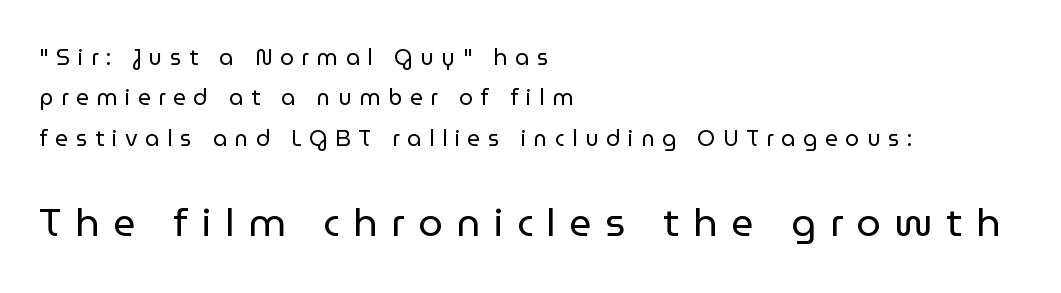
{"serif": "no", "italic": "no", "bold": "no", "weight": "regular", "width": "normal", "stroke_contrast": "low", "x_height": "medium", "monospaced": "no", "underline": "no", "align": "left", "line_spacing_ratio": 1.83, "letter_spacing": "wide", "letter_spacing_em": 0.35, "larger_block": "second", "size_ratio": 1.77, "glyph_px": 39}
